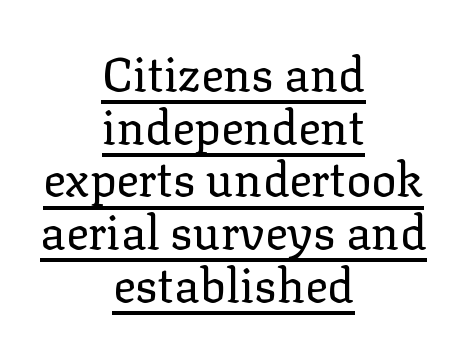
{"serif": "yes", "italic": "no", "bold": "no", "weight": "regular", "width": "normal", "stroke_contrast": "low", "x_height": "medium", "monospaced": "no", "underline": "yes", "align": "center", "line_spacing": "tight", "line_spacing_ratio": 1.12, "letter_spacing": "normal", "letter_spacing_em": 0.0, "glyph_px": 47}
